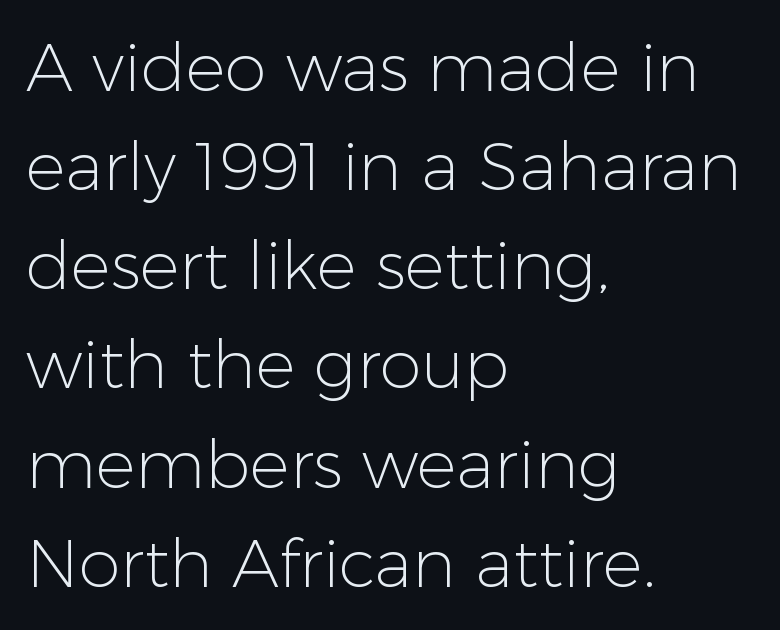
{"serif": "no", "italic": "no", "bold": "no", "weight": "light", "width": "normal", "stroke_contrast": "low", "x_height": "medium", "monospaced": "no", "underline": "no", "align": "left", "line_spacing": "normal", "line_spacing_ratio": 1.48, "letter_spacing": "normal", "letter_spacing_em": 0.0, "glyph_px": 67}
